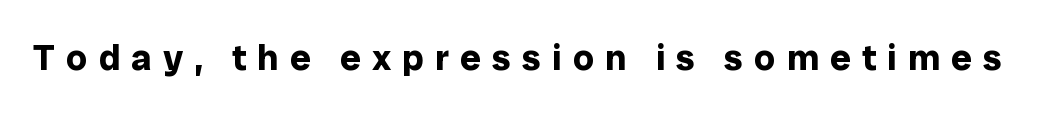
Q: Is the text bold? A: Yes.
Q: Is the text italic (slanted)? A: No, it is upright.
Q: Is the typeface a serif or a sans-serif typeface? A: Sans-serif.
Q: Is the text underlined? A: No.
Q: Is the spacing between letters normal or unusually wide? A: Unusually wide.
Q: Width (condensed, normal, or wide)? A: Normal.
Q: Stroke contrast? A: Low.
Q: x-height? A: Medium.
Q: Monospaced? A: No.
